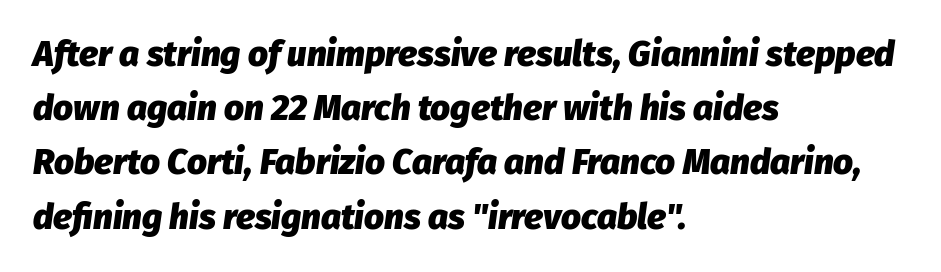
{"italic": "yes", "lean": "right", "slant_degrees": 8, "bold": "yes", "weight": "heavy", "width": "normal", "stroke_contrast": "low", "x_height": "medium", "monospaced": "no", "underline": "no", "align": "left", "line_spacing": "normal", "line_spacing_ratio": 1.55, "letter_spacing": "normal", "letter_spacing_em": 0.0, "glyph_px": 35}
